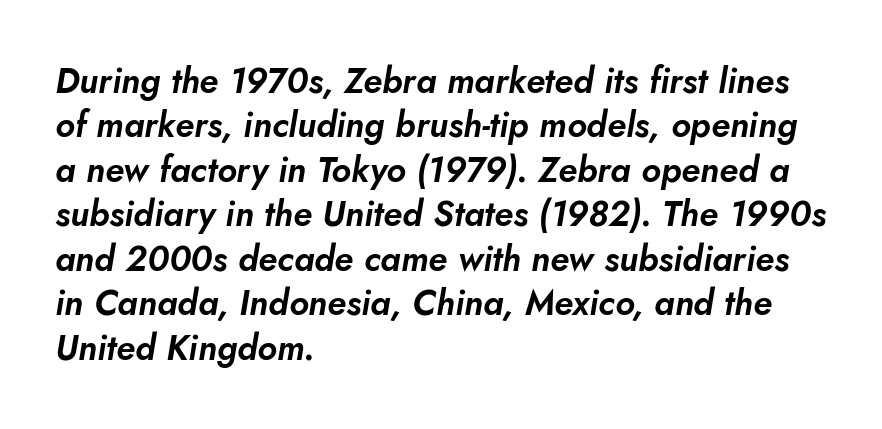
{"italic": "yes", "lean": "right", "slant_degrees": 5, "width": "normal", "stroke_contrast": "low", "x_height": "small", "monospaced": "no", "underline": "no", "align": "left", "line_spacing": "normal", "line_spacing_ratio": 1.27, "letter_spacing": "normal", "letter_spacing_em": 0.0, "glyph_px": 35}
